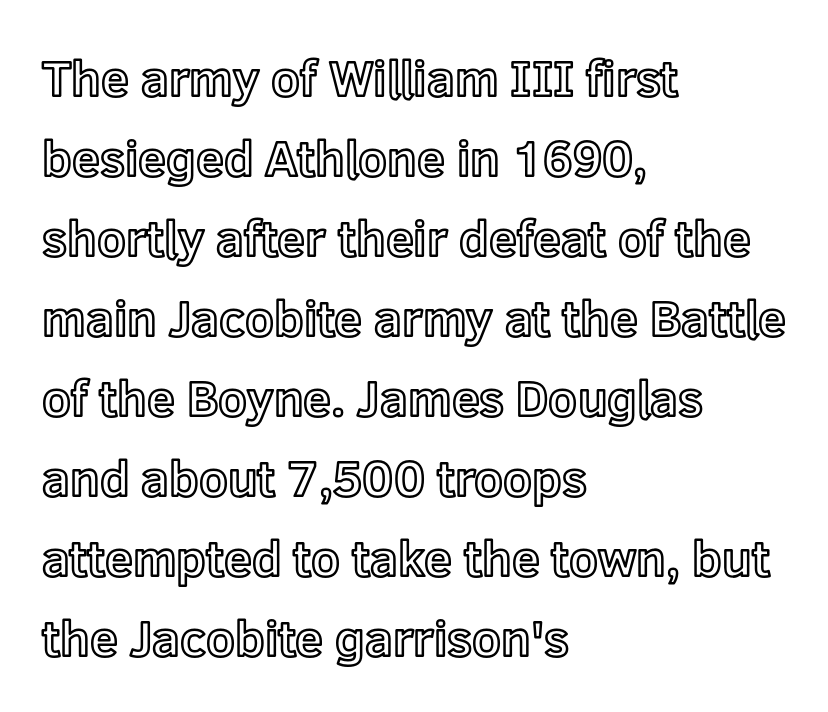
The font's upright variant was chosen for this text. Layout note: lines flush left. What stands out about the letter spacing? Nothing — it is the standard amount. The space directly below the letters is spotless. Note the varied advance widths — an 'i' is clearly narrower than an 'm'. Rows of type keep a routine distance in the vertical direction.
